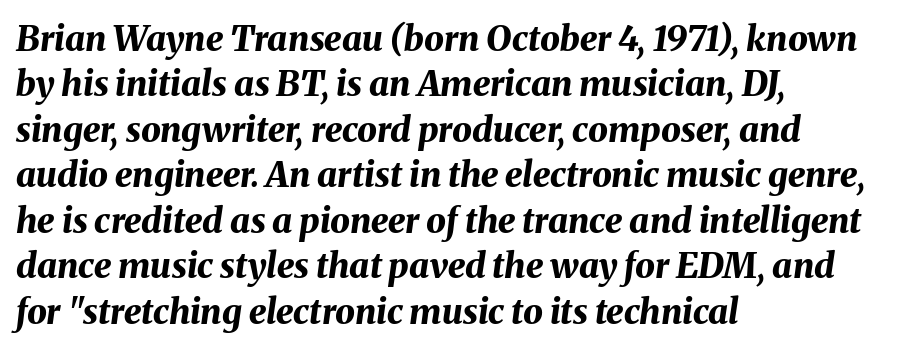
{"italic": "yes", "lean": "right", "slant_degrees": 8, "bold": "yes", "weight": "bold", "width": "normal", "stroke_contrast": "medium", "x_height": "medium", "monospaced": "no", "underline": "no", "align": "left", "line_spacing": "normal", "line_spacing_ratio": 1.3, "letter_spacing": "normal", "letter_spacing_em": 0.0, "glyph_px": 35}
